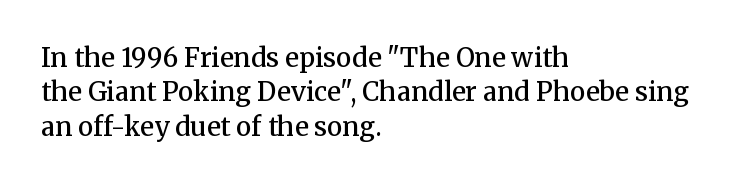
{"italic": "no", "bold": "semi", "underline": "no", "align": "left", "line_spacing": "normal", "line_spacing_ratio": 1.32, "letter_spacing": "normal", "letter_spacing_em": 0.0, "glyph_px": 26}
